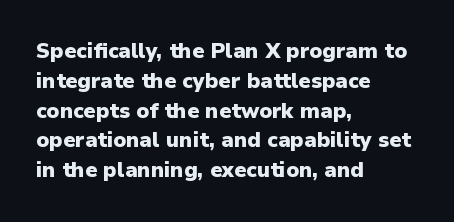
A bare baseline throughout the passage. Heavy-handed strokes throughout: this text is bold. Style check: upright. The setting favours the left margin, as ordinary paragraphs usually do. How are the letters spaced? Ordinarily, with no added tracking.
